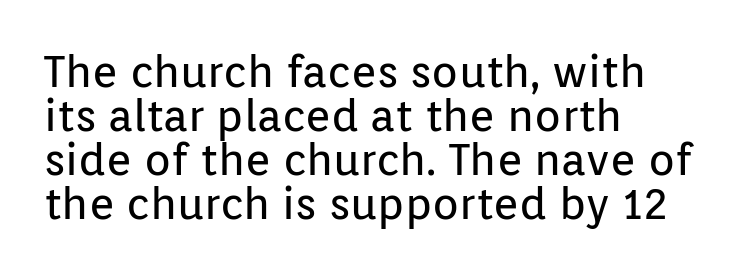
Horizontal alignment here is leftward, the default for most running prose. What stands out about the letter spacing? Nothing — it is the standard amount. One glance says dense: line gaps are narrower than usual. The typography opts for an upright posture over an oblique one.
